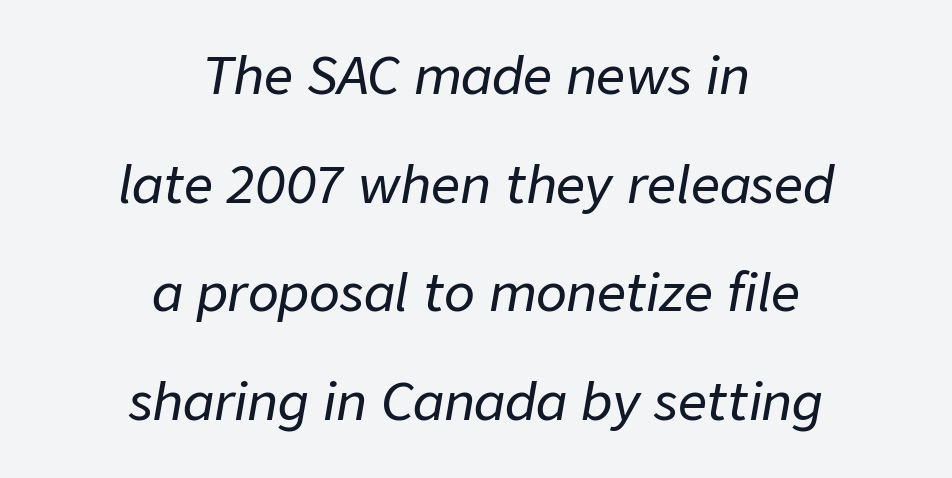
Q: Is the text italic (slanted)? A: Yes, it leans right by about 9 degrees.
Q: Is the text underlined? A: No.
Q: How is the paragraph aligned? A: Centered.
Q: Is the spacing between letters normal or unusually wide? A: Normal.
Q: Is the spacing between lines tight, normal or loose? A: Loose.
Q: Width (condensed, normal, or wide)? A: Normal.
Q: Stroke contrast? A: Low.
Q: x-height? A: Medium.
Q: Monospaced? A: No.
